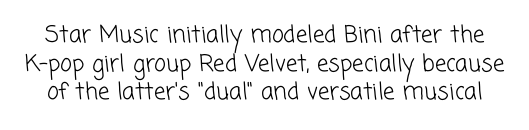
The letters look calm and open, with moderate or lighter stems. Has an underline been added? It has not. Does extra space separate the letters? No, they use regular spacing. Regarding leading, the lines here are spaced in the standard way.
